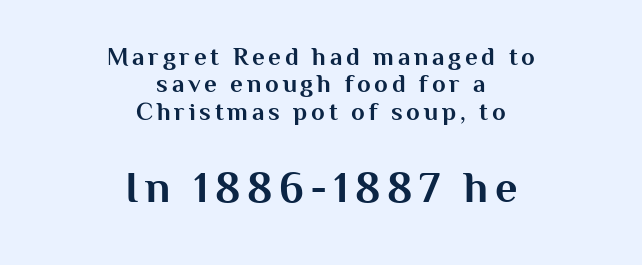
{"serif": "no", "italic": "no", "bold": "yes", "weight": "bold", "width": "normal", "stroke_contrast": "medium", "x_height": "medium", "monospaced": "no", "underline": "no", "align": "center", "line_spacing": "tight", "line_spacing_ratio": 1.1, "larger_block": "second", "size_ratio": 1.76, "glyph_px": 44}
